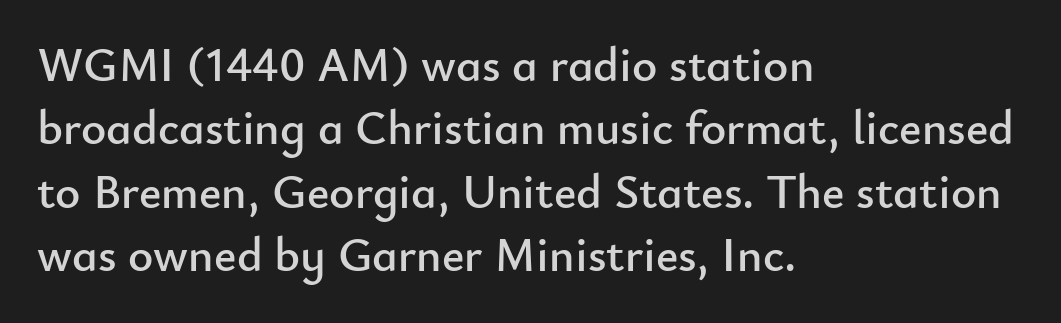
Q: Is the text italic (slanted)? A: No, it is upright.
Q: Is the typeface a serif or a sans-serif typeface? A: Sans-serif.
Q: Is the text underlined? A: No.
Q: How is the paragraph aligned? A: Left-aligned.
Q: Is the spacing between letters normal or unusually wide? A: Normal.
Q: Is the spacing between lines tight, normal or loose? A: Normal.
Q: Width (condensed, normal, or wide)? A: Normal.
Q: Stroke contrast? A: Low.
Q: x-height? A: Small.
Q: Monospaced? A: No.
